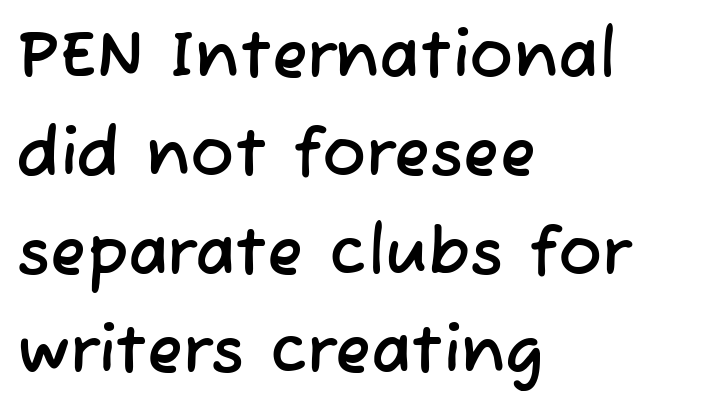
The image shows 66 px sans-serif type; set left-aligned, normal line spacing (1.49x), normal letter spacing, not underlined; low stroke contrast and a medium x-height.
